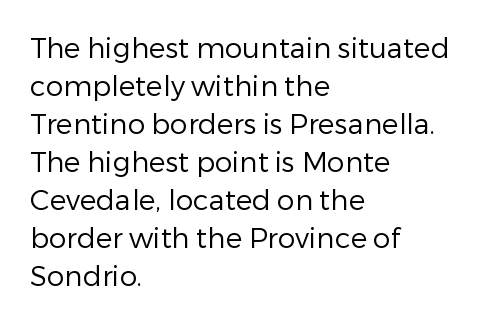
Q: Is the text bold? A: No.
Q: Is the text italic (slanted)? A: No, it is upright.
Q: Is the typeface a serif or a sans-serif typeface? A: Sans-serif.
Q: Is the text underlined? A: No.
Q: How is the paragraph aligned? A: Left-aligned.
Q: Is the spacing between letters normal or unusually wide? A: Normal.
Q: Is the spacing between lines tight, normal or loose? A: Normal.
Q: Width (condensed, normal, or wide)? A: Normal.
Q: Stroke contrast? A: Low.
Q: x-height? A: Medium.
Q: Monospaced? A: No.
